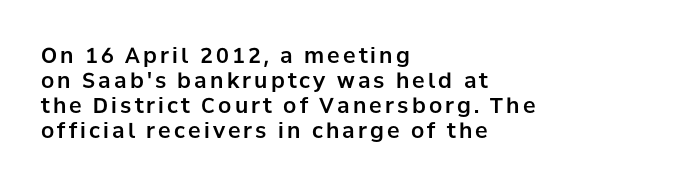
{"italic": "no", "underline": "no", "align": "left", "line_spacing_ratio": 1.19, "glyph_px": 21}
